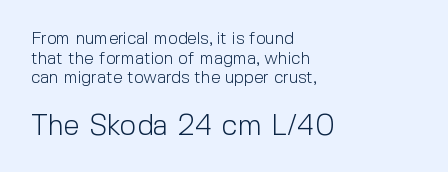
{"serif": "no", "italic": "no", "bold": "no", "weight": "light", "width": "normal", "x_height": "medium", "monospaced": "no", "underline": "no", "align": "left", "line_spacing": "tight", "line_spacing_ratio": 1.15, "letter_spacing": "normal", "letter_spacing_em": 0.0, "larger_block": "second", "size_ratio": 1.71, "glyph_px": 29}
